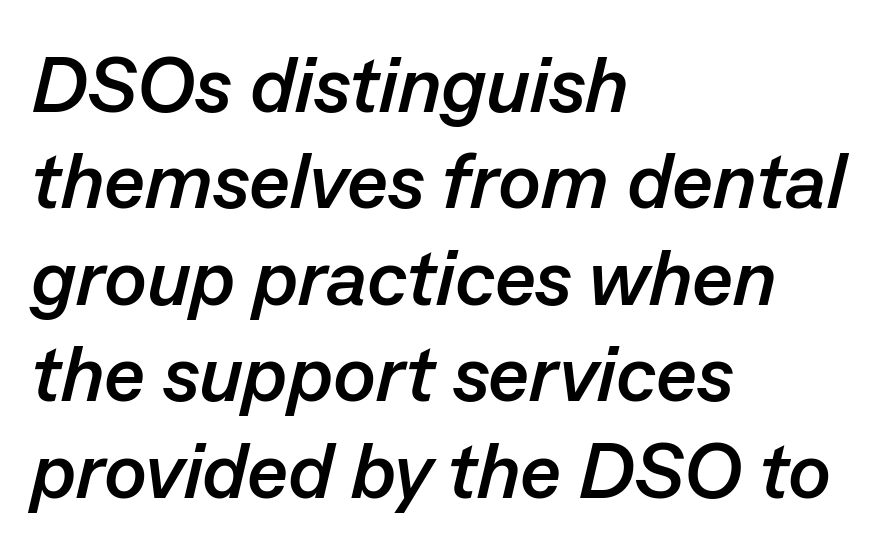
The image shows 79 px semibold type, italic (leaning right); set left-aligned, line spacing 1.22x, normal letter spacing, not underlined; low stroke contrast and a medium x-height.
